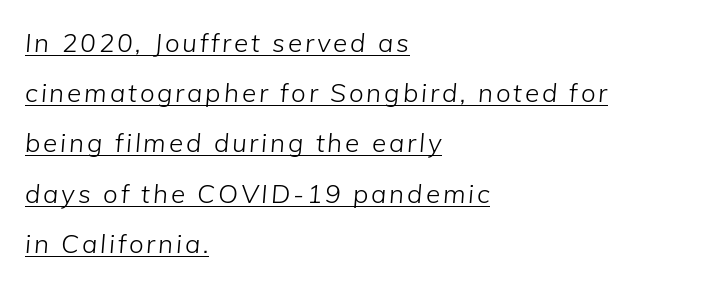
The image shows 26 px text type, italic (leaning right); set left-aligned, loose line spacing (1.93x), underlined.
